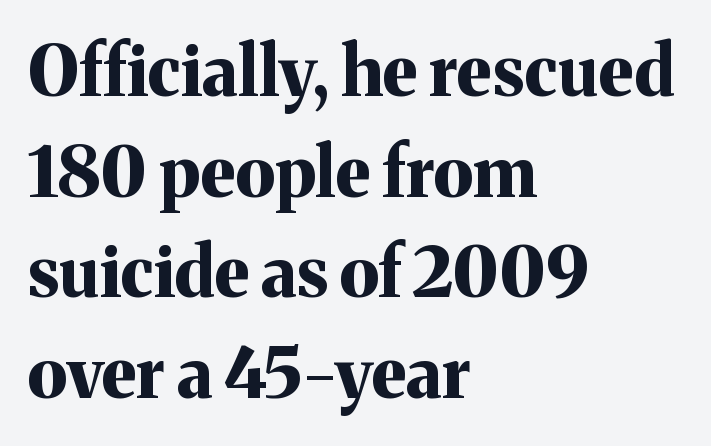
{"serif": "yes", "italic": "no", "bold": "yes", "weight": "bold", "width": "normal", "stroke_contrast": "medium", "x_height": "medium", "monospaced": "no", "underline": "no", "align": "left", "line_spacing": "normal", "line_spacing_ratio": 1.46, "letter_spacing": "normal", "letter_spacing_em": 0.0, "glyph_px": 69}
